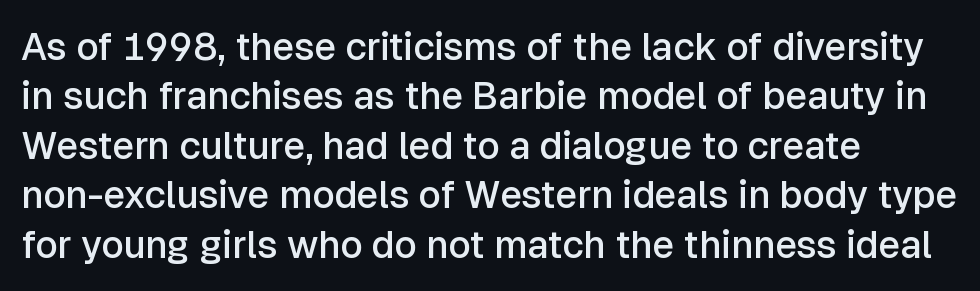
The image shows 38 px semibold sans-serif type, upright; set left-aligned, normal line spacing (1.3x), normal letter spacing, not underlined; low stroke contrast and a medium x-height.
